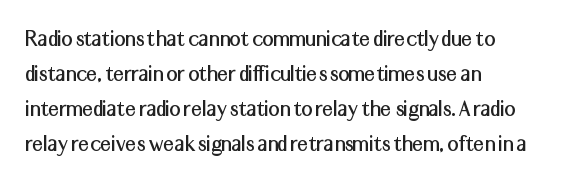
Q: Is the text italic (slanted)? A: No, it is upright.
Q: Is the text underlined? A: No.
Q: How is the paragraph aligned? A: Left-aligned.
Q: Is the spacing between letters normal or unusually wide? A: Normal.
Q: Is the spacing between lines tight, normal or loose? A: Normal.
